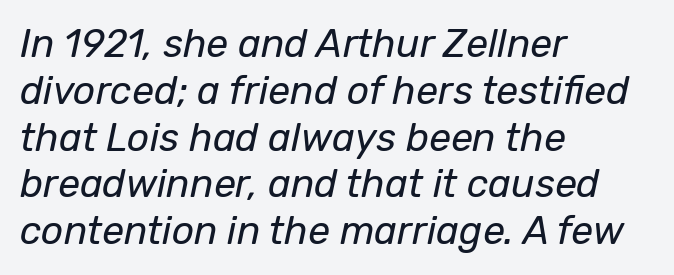
The image shows 39 px regular-weight type, italic (leaning right); set left-aligned, line spacing 1.2x, normal letter spacing, not underlined; low stroke contrast and a medium x-height.
